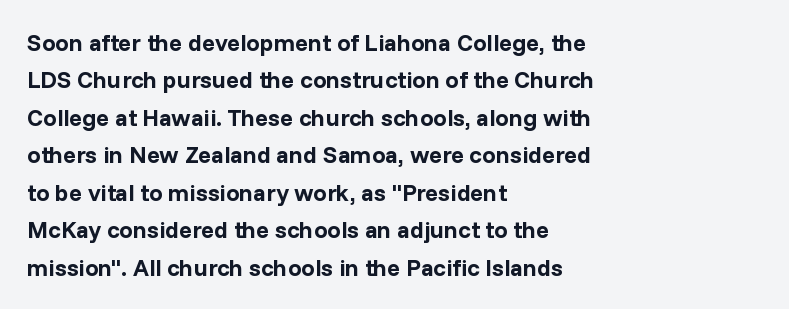
The image shows 24 px bold type, upright; set left-aligned, normal line spacing (1.56x), normal letter spacing, not underlined.
